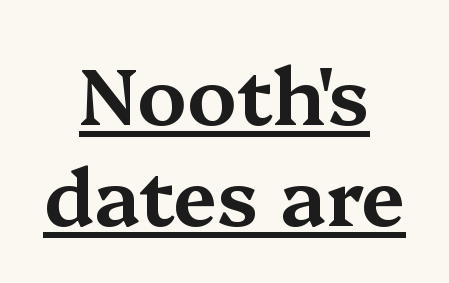
{"serif": "yes", "italic": "no", "width": "wide", "stroke_contrast": "medium", "x_height": "medium", "monospaced": "no", "underline": "yes", "align": "center", "line_spacing": "normal", "line_spacing_ratio": 1.28, "letter_spacing": "normal", "letter_spacing_em": 0.0, "glyph_px": 79}
